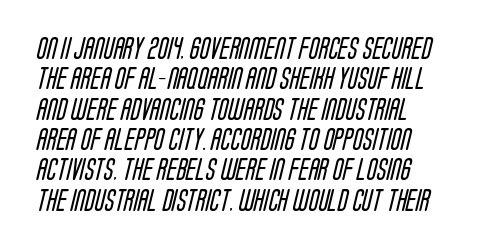
Does the leading feel generous? No, just average. What stands out about the letter spacing? Nothing — it is the standard amount. The glyphs are unaccompanied by any horizontal stroke below them. The weight tops out at a normal text grade.
